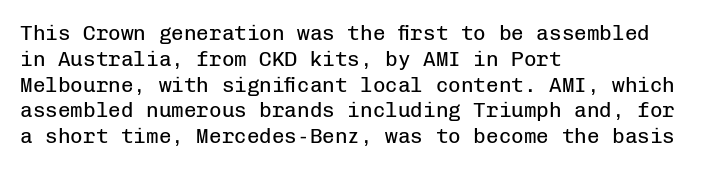
Visually the block forms a straight wall on the left and a jagged coastline on the right. This sample uses plain, unmodified letter spacing. The face looks like a standard text weight, possibly lighter. Check under the words: just untouched page. Does the lettering tilt? It doesn't — this is upright.
